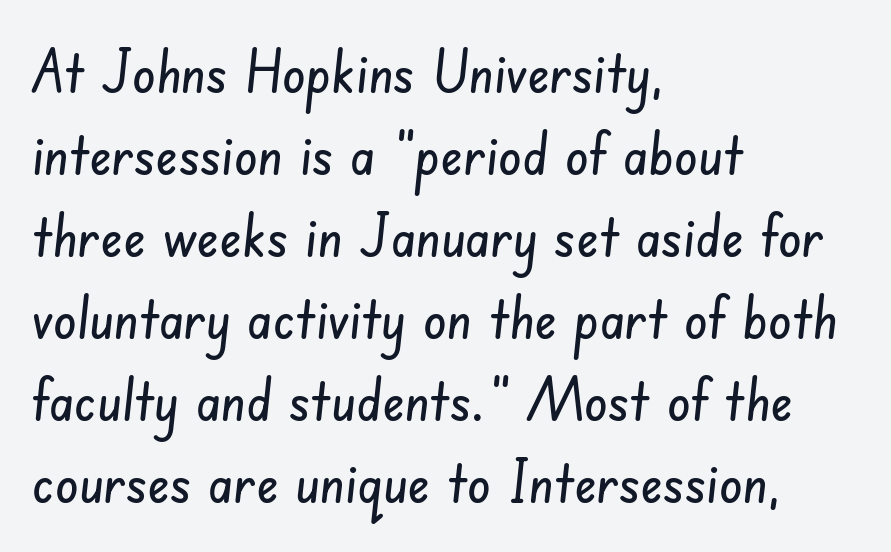
{"serif": "no", "width": "condensed", "stroke_contrast": "low", "x_height": "small", "monospaced": "no", "underline": "no", "align": "left", "line_spacing": "normal", "line_spacing_ratio": 1.39, "letter_spacing": "normal", "letter_spacing_em": 0.0, "glyph_px": 59}
